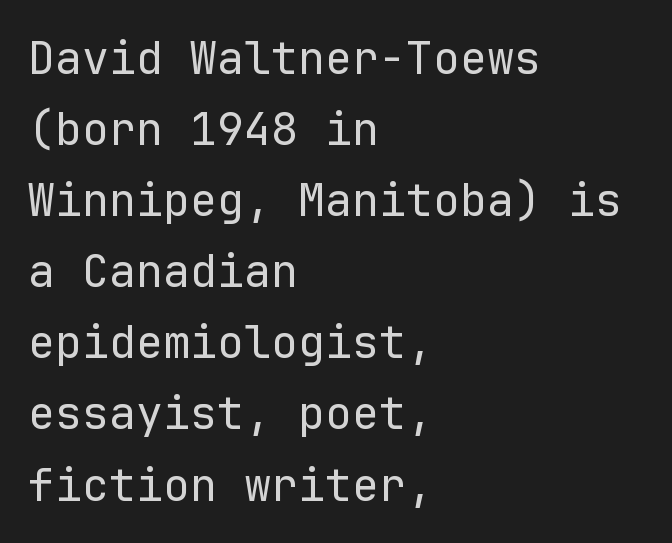
The image shows 45 px regular-weight sans-serif type, upright, monospaced; set left-aligned, normal line spacing (1.58x), normal letter spacing, not underlined; low stroke contrast and a medium x-height.
